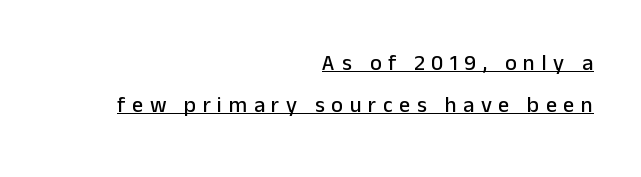
{"italic": "no", "underline": "yes", "align": "right", "line_spacing": "loose", "line_spacing_ratio": 1.91, "letter_spacing": "wide", "letter_spacing_em": 0.3, "glyph_px": 22}
